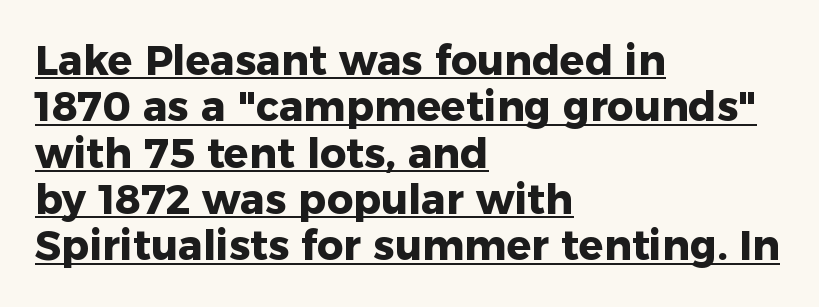
The image shows 41 px heavy sans-serif type, upright; set left-aligned, tight line spacing (1.13x), normal letter spacing, underlined; low stroke contrast and a medium x-height.
